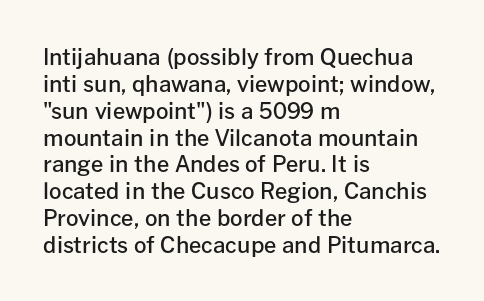
Q: Is the text bold? A: Semi-bold.
Q: Is the text italic (slanted)? A: No, it is upright.
Q: Is the text underlined? A: No.
Q: How is the paragraph aligned? A: Left-aligned.
Q: Is the spacing between letters normal or unusually wide? A: Normal.
